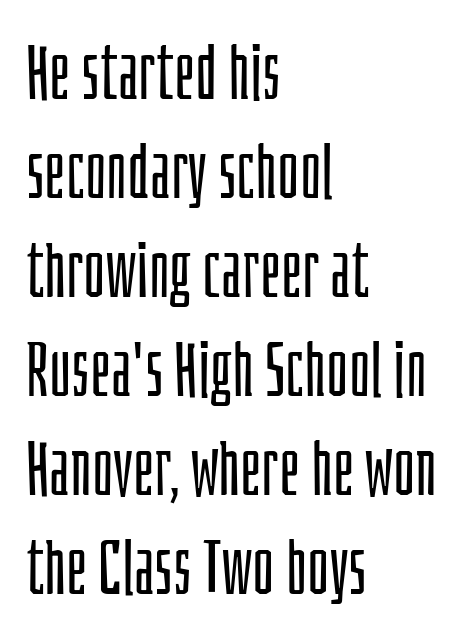
The image shows 75 px light, condensed sans-serif type, upright; set left-aligned, normal line spacing (1.32x), normal letter spacing, not underlined; low stroke contrast and a large x-height.
